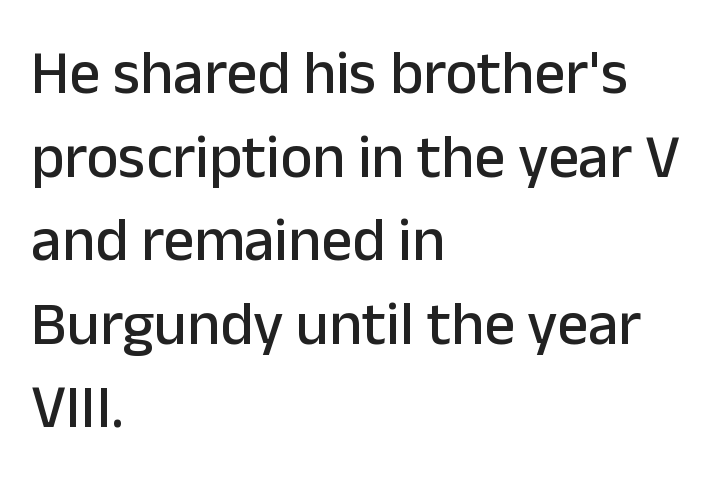
The image shows 61 px sans-serif type, upright; set left-aligned, normal line spacing (1.37x), normal letter spacing, not underlined; low stroke contrast and a medium x-height.
